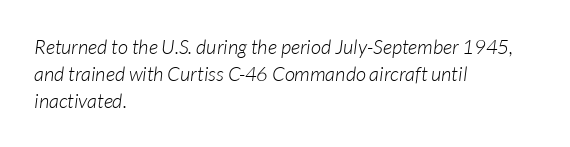
The gaps between neighbouring characters are ordinary and unremarkable. The lines in this sample share a left origin and differ only in where they stop. Quick note: underline off. Weight: not bold — regular or lighter. In terms of leading, this rendering sits right in the middle. The whole block is typeset with a tilt.
